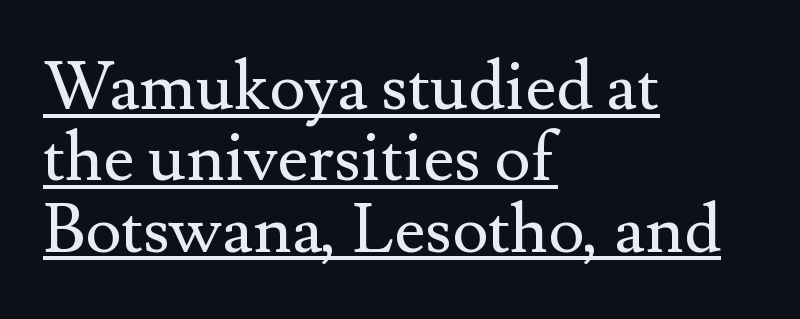
Q: Is the text bold? A: No.
Q: Is the text italic (slanted)? A: No, it is upright.
Q: Is the typeface a serif or a sans-serif typeface? A: Serif.
Q: Is the text underlined? A: Yes.
Q: How is the paragraph aligned? A: Left-aligned.
Q: Is the spacing between letters normal or unusually wide? A: Normal.
Q: Is the spacing between lines tight, normal or loose? A: Tight.
Q: Width (condensed, normal, or wide)? A: Normal.
Q: Stroke contrast? A: Medium.
Q: x-height? A: Small.
Q: Monospaced? A: No.
